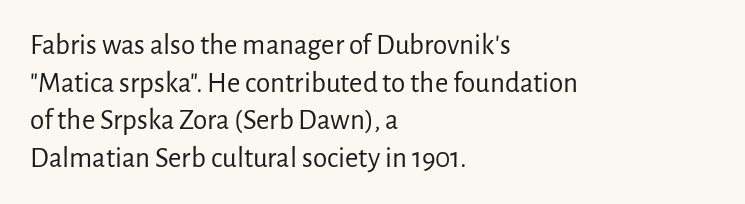
Is the letter spacing exaggerated? No — it looks like the ordinary default. Compared with a typical body face, this is equally light or lighter still. The axis of the letterforms is exactly vertical. Nothing sits at the stroke ends, so this counts as sans-serif. You could not count columns in this text — the font is proportionally spaced. In CSS terms this would be text-align: left.
